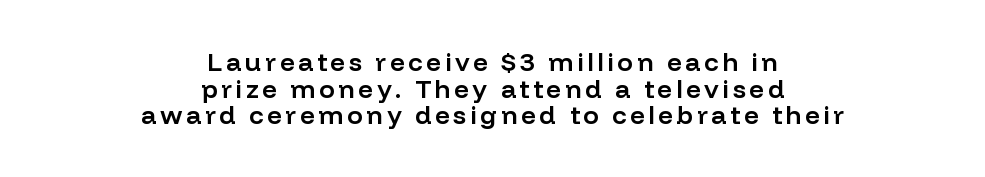
Q: Is the text bold? A: Semi-bold.
Q: Is the text italic (slanted)? A: No, it is upright.
Q: Is the text underlined? A: No.
Q: How is the paragraph aligned? A: Centered.
Q: Is the spacing between lines tight, normal or loose? A: Tight.
